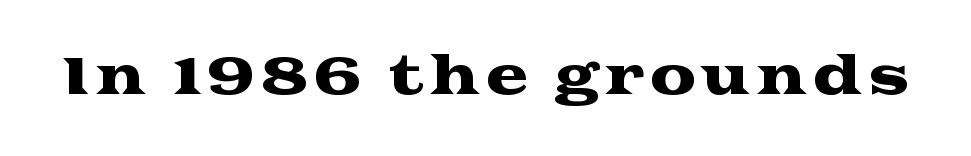
{"serif": "yes", "italic": "no", "width": "wide", "stroke_contrast": "medium", "x_height": "medium", "monospaced": "no", "underline": "no", "glyph_px": 52}
